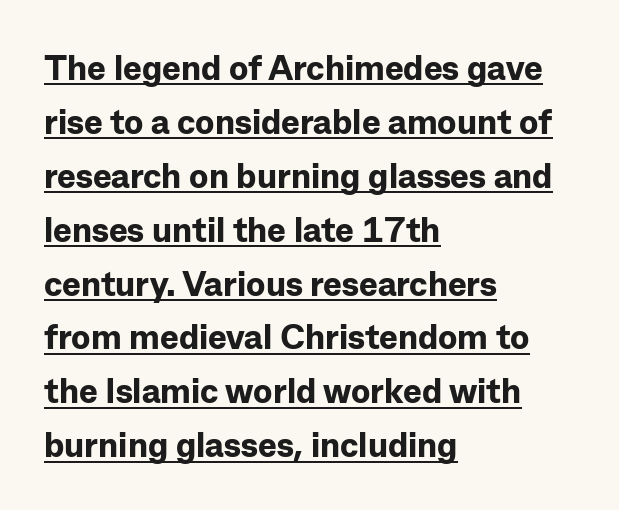
{"serif": "no", "italic": "no", "bold": "yes", "weight": "bold", "width": "normal", "stroke_contrast": "low", "x_height": "medium", "monospaced": "no", "underline": "yes", "align": "left", "line_spacing": "normal", "line_spacing_ratio": 1.54, "letter_spacing": "normal", "letter_spacing_em": 0.0, "glyph_px": 35}
